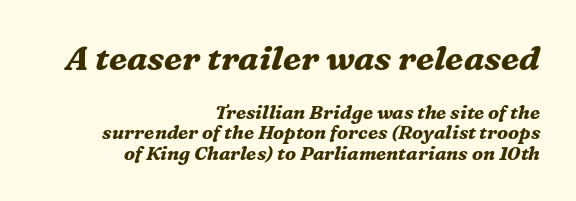
{"serif": "yes", "italic": "yes", "lean": "right", "slant_degrees": 16, "bold": "yes", "weight": "bold", "width": "normal", "stroke_contrast": "medium", "x_height": "medium", "monospaced": "no", "underline": "no", "align": "right", "line_spacing": "tight", "line_spacing_ratio": 1.08, "letter_spacing": "normal", "letter_spacing_em": 0.0, "larger_block": "first", "size_ratio": 1.79, "glyph_px": 34}
